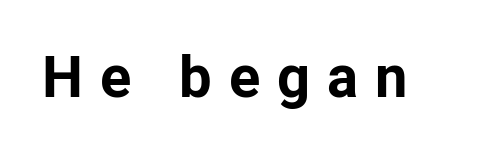
The image shows 58 px bold sans-serif type, upright; set unusually wide letter spacing (+0.29 em), not underlined; low stroke contrast and a medium x-height.
